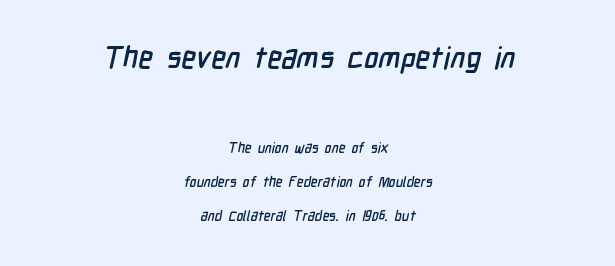
{"serif": "no", "width": "condensed", "stroke_contrast": "low", "x_height": "medium", "monospaced": "no", "underline": "no", "align": "center", "line_spacing": "loose", "line_spacing_ratio": 2.43, "letter_spacing": "normal", "letter_spacing_em": 0.0, "larger_block": "first", "size_ratio": 2.14, "glyph_px": 30}
